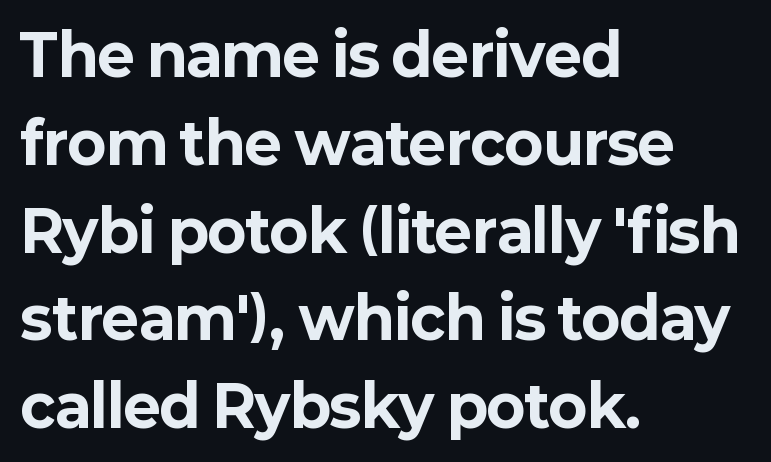
The image shows 57 px bold sans-serif type, upright; set left-aligned, normal line spacing (1.54x), normal letter spacing, not underlined; low stroke contrast and a medium x-height.
